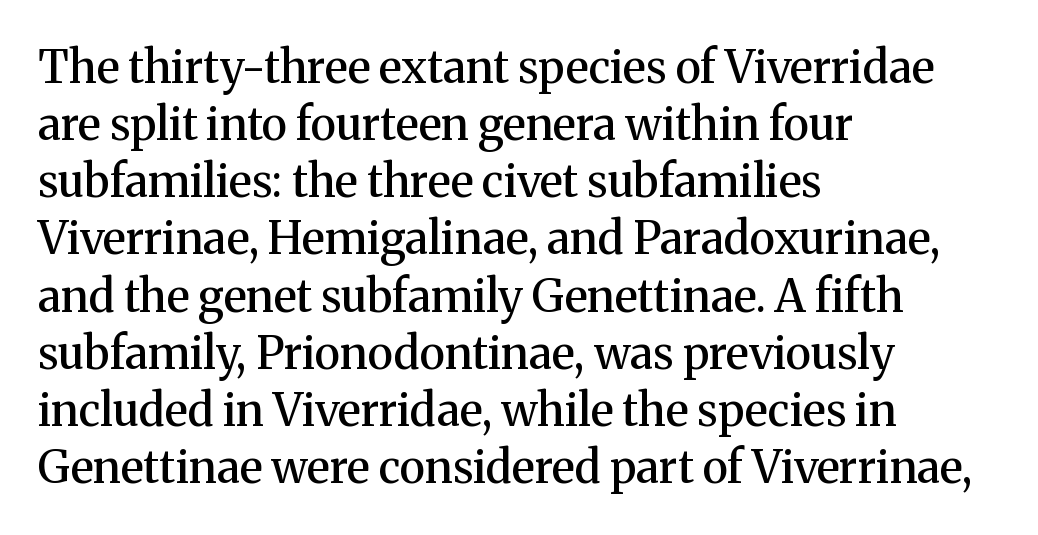
The area under the type is left untouched. Looks like regular typesetting: each glyph gets only the width it needs. The rendering anchors every line to the left-hand side. A roman cut, with each character standing at attention. Default kerning and tracking; the words read as compact shapes.
